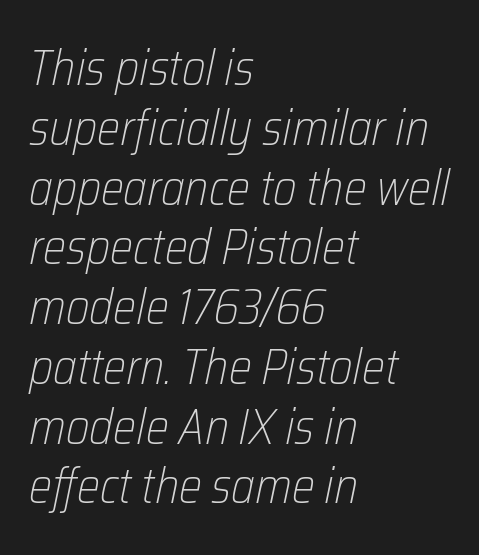
Heaviness? Minimal to ordinary, like unemphasized prose. You could call the tracking neutral — neither tight nor loose. Varying glyph widths throughout — classic text-font behaviour. A bare baseline throughout the passage.
